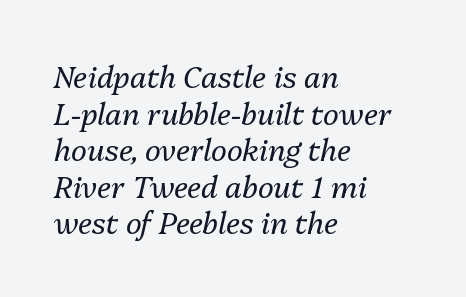
{"italic": "yes", "lean": "right", "slant_degrees": 13, "bold": "no", "weight": "regular", "width": "normal", "stroke_contrast": "medium", "x_height": "medium", "monospaced": "no", "underline": "no", "align": "left", "line_spacing_ratio": 1.22, "letter_spacing": "normal", "letter_spacing_em": 0.0, "glyph_px": 30}
